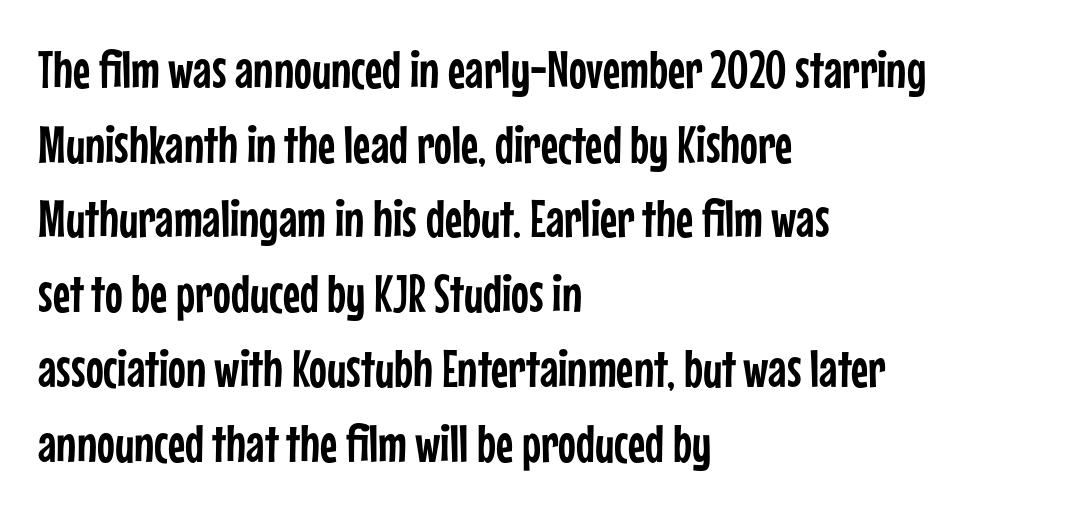
Q: Is the text italic (slanted)? A: No, it is upright.
Q: Is the typeface a serif or a sans-serif typeface? A: Sans-serif.
Q: Is the text underlined? A: No.
Q: How is the paragraph aligned? A: Left-aligned.
Q: Is the spacing between letters normal or unusually wide? A: Normal.
Q: Is the spacing between lines tight, normal or loose? A: Normal.
Q: Width (condensed, normal, or wide)? A: Condensed.
Q: Stroke contrast? A: Low.
Q: x-height? A: Medium.
Q: Monospaced? A: No.
